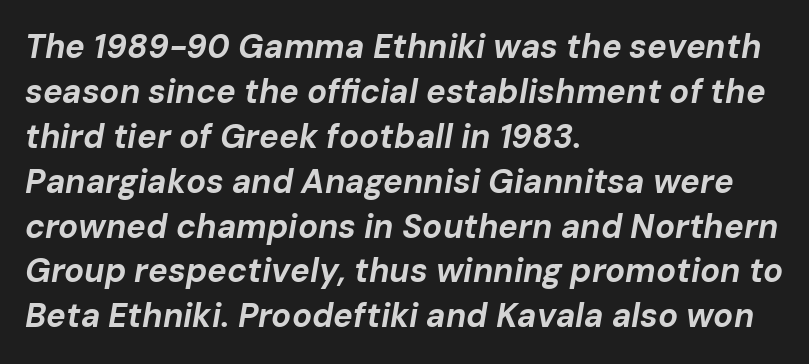
Q: Is the text bold? A: Yes.
Q: Is the text italic (slanted)? A: Yes, it leans right by about 10 degrees.
Q: Is the text underlined? A: No.
Q: How is the paragraph aligned? A: Left-aligned.
Q: Is the spacing between letters normal or unusually wide? A: Normal.
Q: Is the spacing between lines tight, normal or loose? A: Normal.
Q: Width (condensed, normal, or wide)? A: Normal.
Q: Stroke contrast? A: Low.
Q: x-height? A: Medium.
Q: Monospaced? A: No.
